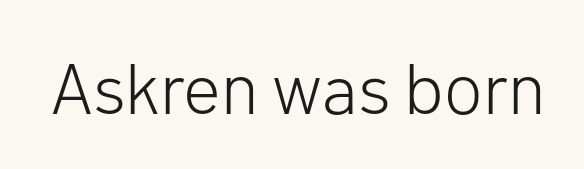
Q: Is the text bold? A: No.
Q: Is the text italic (slanted)? A: No, it is upright.
Q: Is the typeface a serif or a sans-serif typeface? A: Sans-serif.
Q: Is the text underlined? A: No.
Q: Is the spacing between letters normal or unusually wide? A: Normal.
Q: Width (condensed, normal, or wide)? A: Normal.
Q: Stroke contrast? A: Low.
Q: x-height? A: Medium.
Q: Monospaced? A: No.
